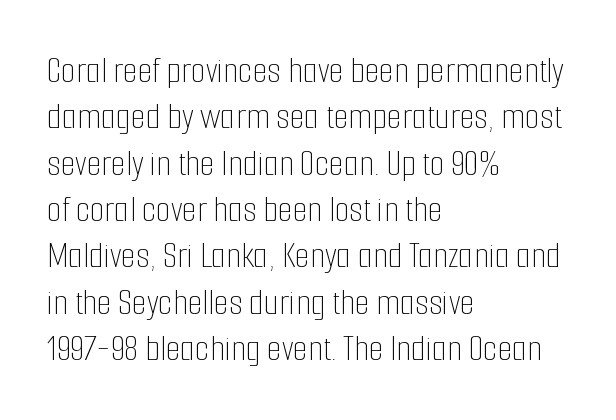
The image shows 38 px thin, condensed type, upright; set left-aligned, line spacing 1.22x, normal letter spacing, not underlined; low stroke contrast and a medium x-height.
